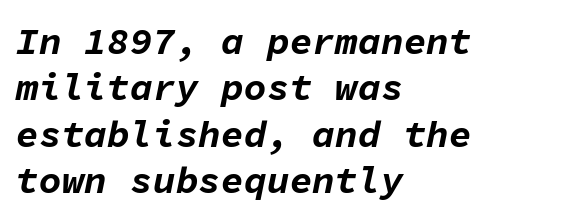
{"italic": "yes", "lean": "right", "slant_degrees": 11, "bold": "yes", "weight": "bold", "width": "normal", "stroke_contrast": "low", "x_height": "medium", "monospaced": "yes", "underline": "no", "align": "left", "line_spacing_ratio": 1.22, "letter_spacing": "normal", "letter_spacing_em": 0.0, "glyph_px": 38}
